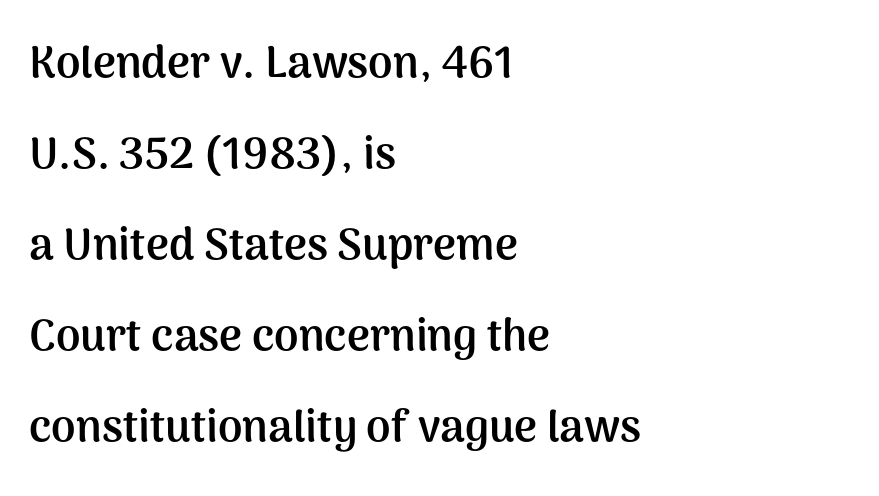
The image shows 44 px semibold sans-serif type, upright; set left-aligned, loose line spacing (2.07x), normal letter spacing, not underlined; medium stroke contrast and a medium x-height.
